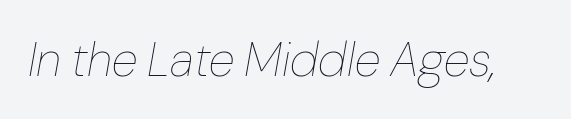
Q: Is the text bold? A: No.
Q: Is the text italic (slanted)? A: Yes, it leans right by about 10 degrees.
Q: Is the text underlined? A: No.
Q: Is the spacing between letters normal or unusually wide? A: Normal.
Q: Width (condensed, normal, or wide)? A: Normal.
Q: Stroke contrast? A: Low.
Q: x-height? A: Medium.
Q: Monospaced? A: No.
